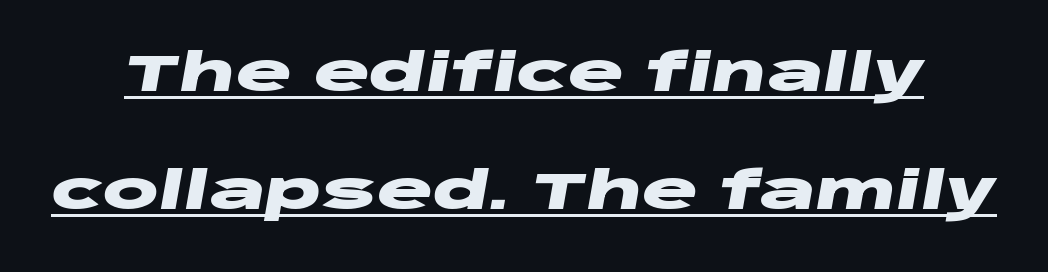
Q: Is the text bold? A: Yes.
Q: Is the text italic (slanted)? A: Yes, it leans right by about 10 degrees.
Q: Is the text underlined? A: Yes.
Q: Is the spacing between letters normal or unusually wide? A: Normal.
Q: Is the spacing between lines tight, normal or loose? A: Loose.
Q: Width (condensed, normal, or wide)? A: Wide.
Q: Stroke contrast? A: Low.
Q: x-height? A: Large.
Q: Monospaced? A: No.
